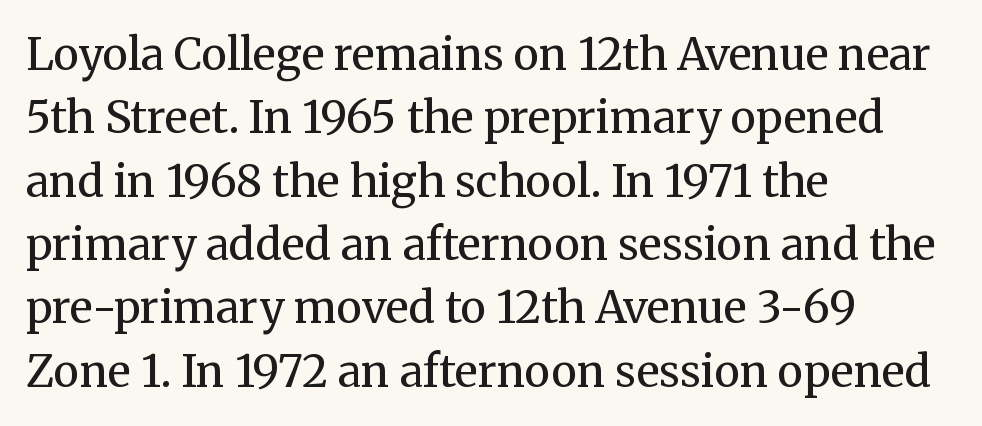
The image shows 44 px regular-weight serif type, upright; set left-aligned, normal line spacing (1.44x), normal letter spacing, not underlined; medium stroke contrast and a medium x-height.
